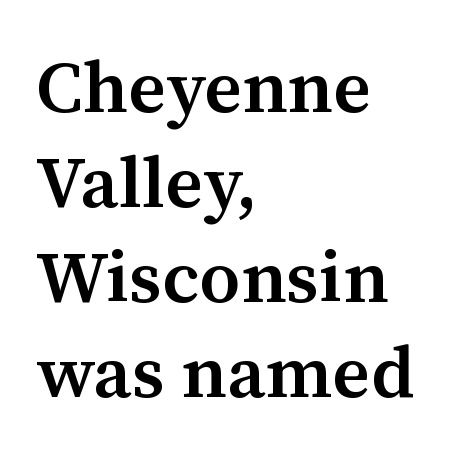
Q: Is the text bold? A: Semi-bold.
Q: Is the text italic (slanted)? A: No, it is upright.
Q: Is the typeface a serif or a sans-serif typeface? A: Serif.
Q: Is the text underlined? A: No.
Q: How is the paragraph aligned? A: Left-aligned.
Q: Is the spacing between letters normal or unusually wide? A: Normal.
Q: Is the spacing between lines tight, normal or loose? A: Normal.
Q: Width (condensed, normal, or wide)? A: Normal.
Q: Stroke contrast? A: Medium.
Q: x-height? A: Medium.
Q: Monospaced? A: No.
